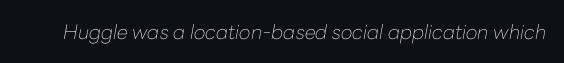
Q: Is the text bold? A: No.
Q: Is the text italic (slanted)? A: Yes, it leans right by about 10 degrees.
Q: Is the text underlined? A: No.
Q: Is the spacing between letters normal or unusually wide? A: Normal.
